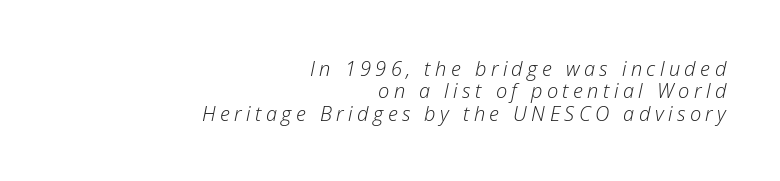
Q: Is the text bold? A: No.
Q: Is the text italic (slanted)? A: Yes, it leans right by about 12 degrees.
Q: Is the text underlined? A: No.
Q: How is the paragraph aligned? A: Right-aligned.
Q: Is the spacing between letters normal or unusually wide? A: Unusually wide.
Q: Is the spacing between lines tight, normal or loose? A: Tight.
